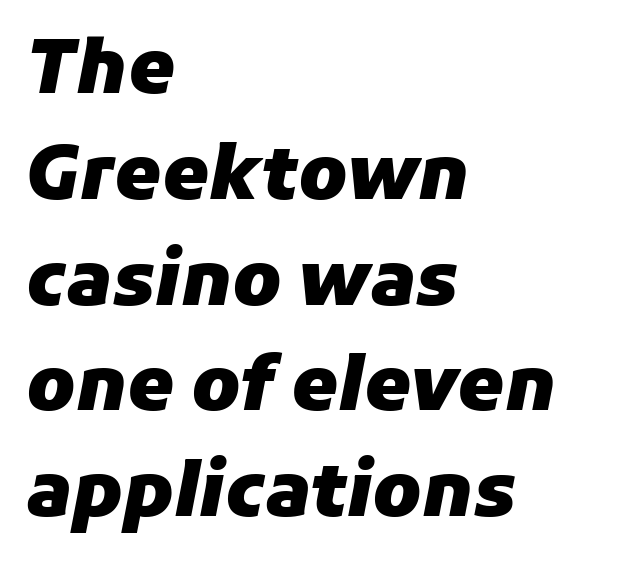
The image shows 74 px heavy type, italic (leaning right); set left-aligned, normal line spacing (1.43x), normal letter spacing, not underlined; low stroke contrast and a medium x-height.
